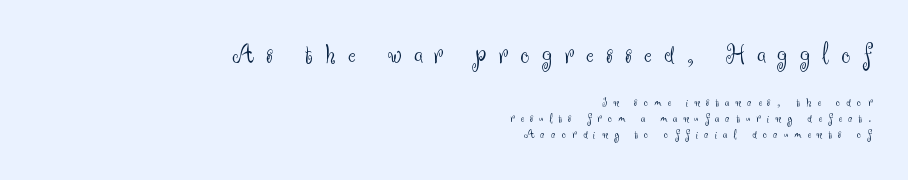
The image shows 29 px light sans-serif type, upright; set right-aligned, tight line spacing (1.15x), unusually wide letter spacing (+0.43 em), not underlined; the first (top) block is 2.07x larger; medium stroke contrast and a small x-height.
